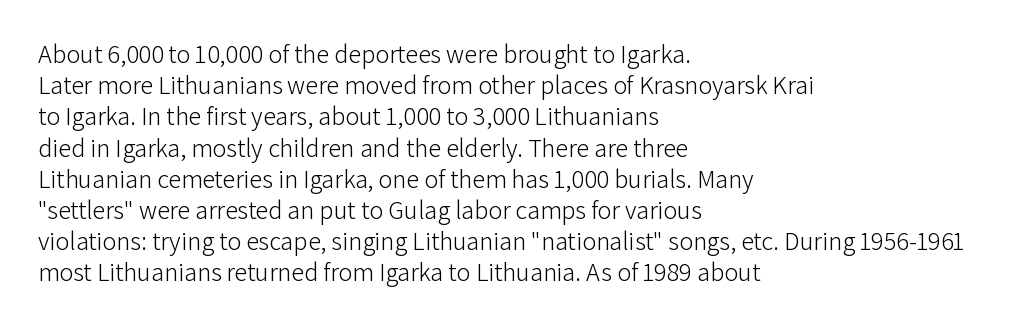
The image shows 26 px text type, upright; set left-aligned, line spacing 1.2x, normal letter spacing, not underlined.
